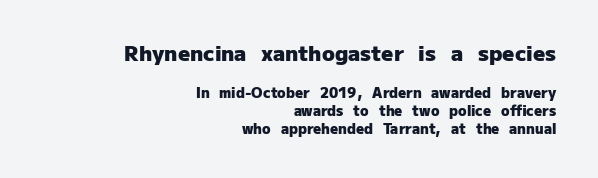
The image shows 21 px bold type, upright; set right-aligned, normal line spacing (1.26x), normal letter spacing, not underlined; the first (top) block is 1.5x larger.
